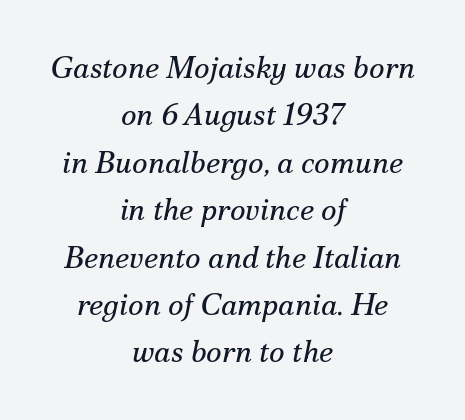
Q: Is the text bold? A: No.
Q: Is the text italic (slanted)? A: Yes, it leans right by about 12 degrees.
Q: Is the typeface a serif or a sans-serif typeface? A: Serif.
Q: Is the text underlined? A: No.
Q: How is the paragraph aligned? A: Centered.
Q: Is the spacing between letters normal or unusually wide? A: Normal.
Q: Is the spacing between lines tight, normal or loose? A: Normal.
Q: Width (condensed, normal, or wide)? A: Normal.
Q: Stroke contrast? A: Medium.
Q: x-height? A: Small.
Q: Monospaced? A: No.
